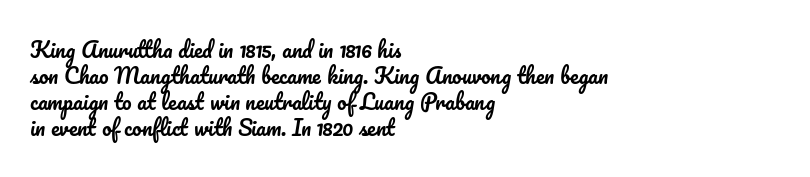
The image shows 21 px text type; set left-aligned, line spacing 1.24x, normal letter spacing, not underlined.
